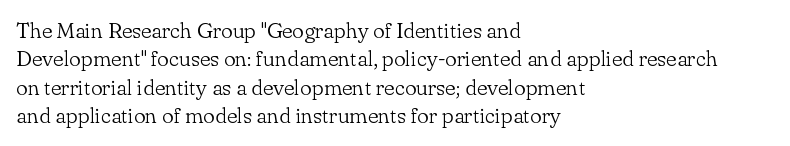
Rule under the text: the space is simply empty. Honestly, the letter spacing is just normal — you wouldn't notice it. The font's upright variant was chosen for this text. The strokes are not fattened; the text isn't bold. Layout note: lines flush left. The designer left line spacing at the default.
